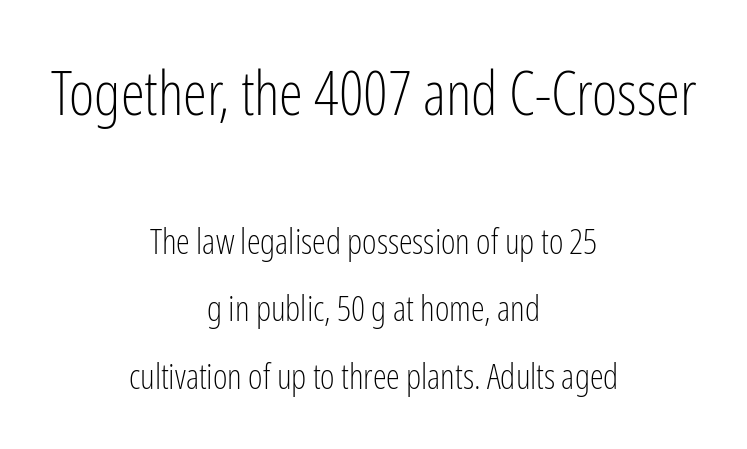
{"serif": "no", "italic": "no", "bold": "no", "weight": "light", "width": "condensed", "stroke_contrast": "low", "x_height": "medium", "monospaced": "no", "underline": "no", "align": "center", "line_spacing": "loose", "line_spacing_ratio": 1.93, "letter_spacing": "normal", "letter_spacing_em": 0.0, "larger_block": "first", "size_ratio": 1.74, "glyph_px": 61}
